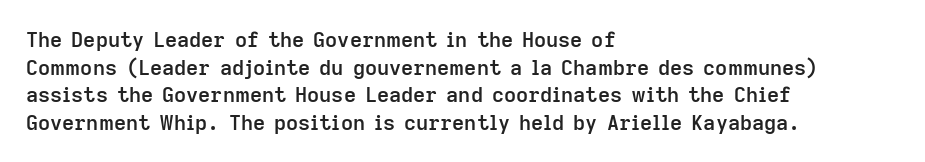
This sample uses plain, unmodified letter spacing. The foot of each line stays bare and open. The leading is moderate, giving the passage an even texture. A somewhat darkened texture: the type is semibold rather than bold.
